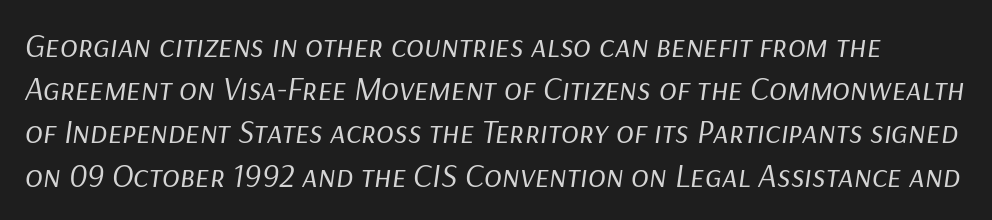
Q: Is the text bold? A: No.
Q: Is the text italic (slanted)? A: Yes, it leans right by about 9 degrees.
Q: Is the text underlined? A: No.
Q: Is the spacing between letters normal or unusually wide? A: Normal.
Q: Is the spacing between lines tight, normal or loose? A: Normal.
Q: Width (condensed, normal, or wide)? A: Normal.
Q: Stroke contrast? A: Low.
Q: x-height? A: Medium.
Q: Monospaced? A: No.
